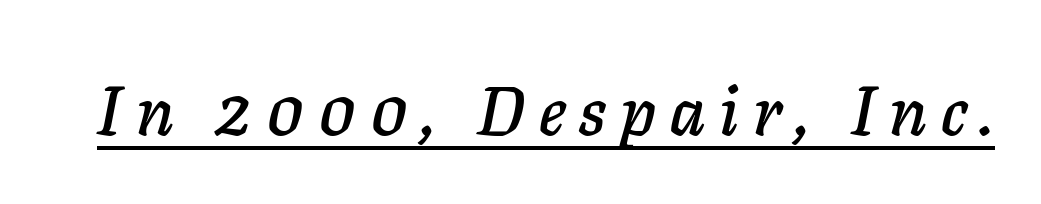
Each word looks stretched out because of the extra space between its letters. Characters are canted at an angle relative to the baseline's perpendicular. Do the characters align in a grid? No, the font is proportional. The passage shown is underscored from start to finish.
